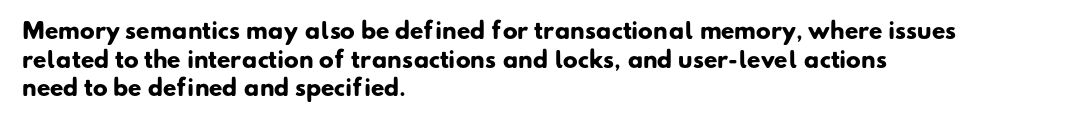
Rule under the text: the space is simply empty. Compared with typical paragraphs, the rows here are spaced about the same. Typographic density is high because the face is bold. This sample is left-justified, so line endings fall wherever the words run out.
